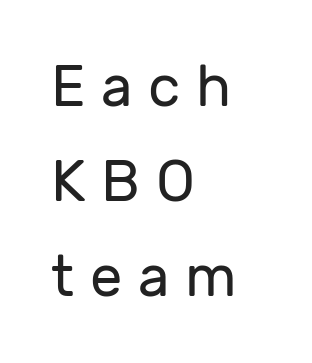
The image shows 58 px regular-weight sans-serif type, upright; set left-aligned, normal line spacing (1.64x), unusually wide letter spacing (+0.27 em), not underlined; low stroke contrast and a medium x-height.
